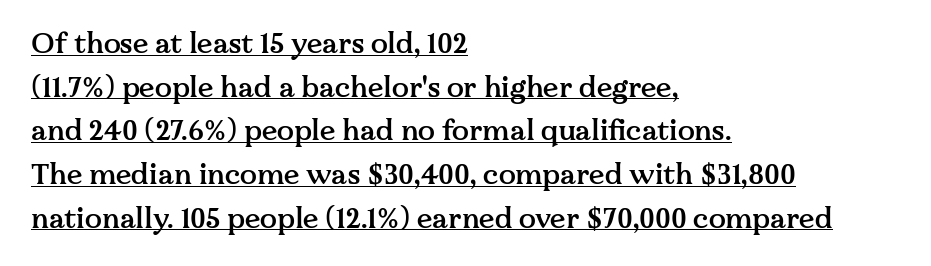
Horizontal alignment here is leftward, the default for most running prose. Posture: vertical. Default kerning and tracking; the words read as compact shapes. Students, observe: this is what conventionally led text looks like.
